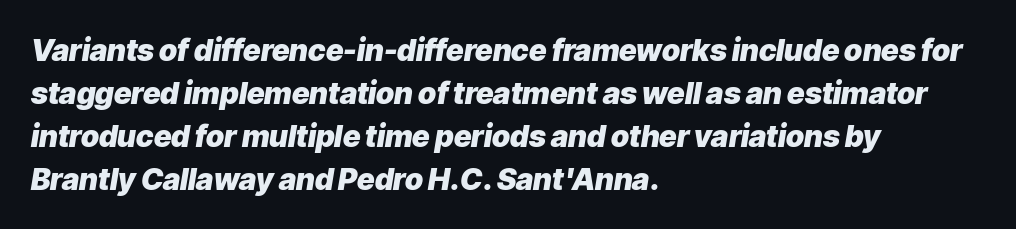
What stands out about the letter spacing? Nothing — it is the standard amount. The glyphs look as if they've been sheared to an angle. Think of a printed novel: that variable character pitch is what you see here. Each glyph is drawn with heavy, bold strokes.
